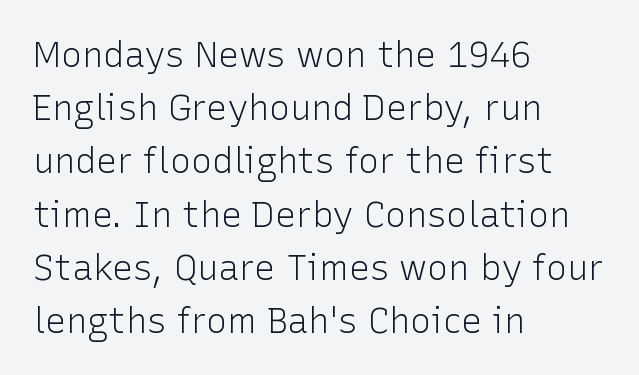
{"serif": "no", "italic": "no", "bold": "no", "weight": "light", "width": "normal", "stroke_contrast": "low", "x_height": "medium", "monospaced": "no", "underline": "no", "align": "left", "line_spacing": "normal", "line_spacing_ratio": 1.52, "letter_spacing": "normal", "letter_spacing_em": 0.0, "glyph_px": 35}
